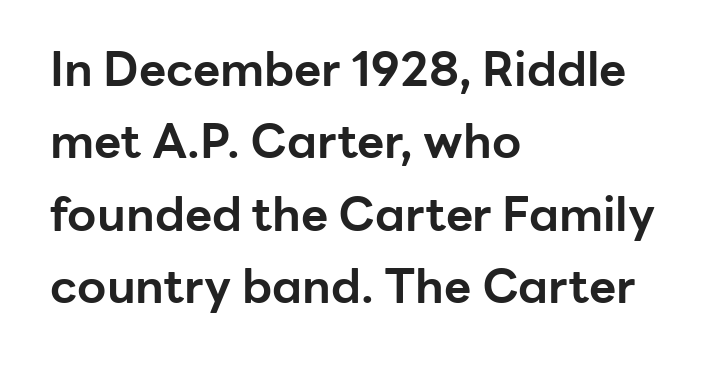
{"serif": "no", "italic": "no", "bold": "yes", "weight": "bold", "width": "normal", "stroke_contrast": "low", "x_height": "medium", "monospaced": "no", "underline": "no", "align": "left", "line_spacing": "normal", "line_spacing_ratio": 1.54, "letter_spacing": "normal", "letter_spacing_em": 0.0, "glyph_px": 47}
